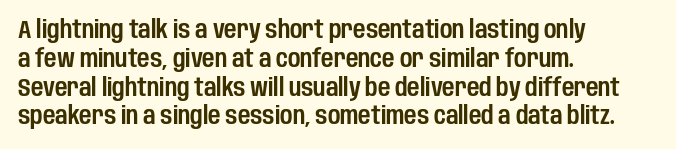
The image shows 24 px text type, upright; set left-aligned, line spacing 1.2x, normal letter spacing, not underlined.
